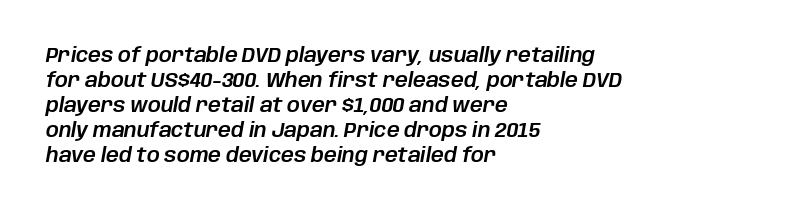
{"italic": "yes", "lean": "right", "slant_degrees": 10, "underline": "no", "align": "left", "line_spacing": "normal", "line_spacing_ratio": 1.25, "letter_spacing": "normal", "letter_spacing_em": 0.0, "glyph_px": 20}
